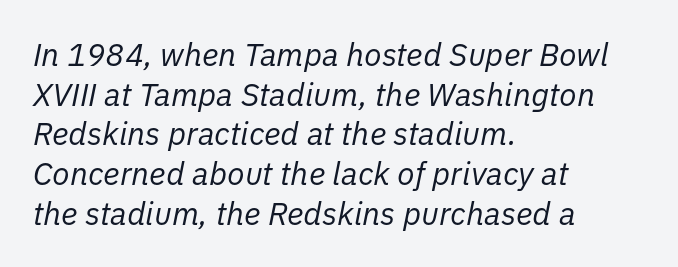
The image shows 32 px regular-weight type, italic (leaning right); set left-aligned, line spacing 1.24x, normal letter spacing, not underlined; low stroke contrast and a medium x-height.
